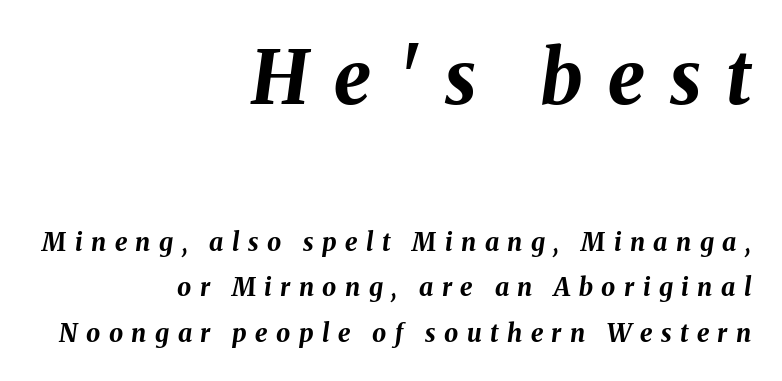
Q: Is the text bold? A: Yes.
Q: Is the text italic (slanted)? A: Yes, it leans right by about 8 degrees.
Q: Is the text underlined? A: No.
Q: How is the paragraph aligned? A: Right-aligned.
Q: Is the spacing between letters normal or unusually wide? A: Unusually wide.
Q: Which block of text is set in a larger size, the first (top) or the second (bottom)? A: The first (top) one.
Q: Width (condensed, normal, or wide)? A: Normal.
Q: Stroke contrast? A: Medium.
Q: x-height? A: Medium.
Q: Monospaced? A: No.
